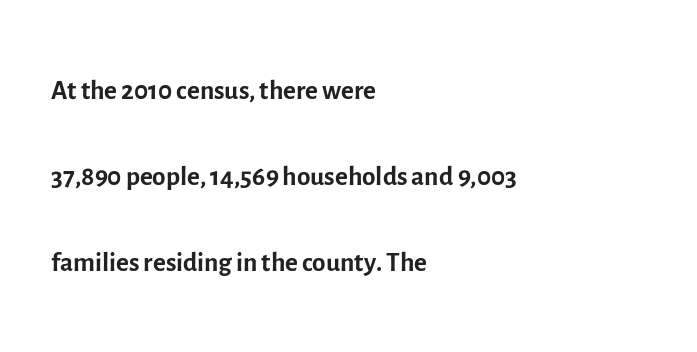
This rendering uses left alignment, leaving the right contour irregular. Is this a fixed-width face? No — the glyphs have proportional, varying widths. This rendering leaves character spacing at its baseline value. The letterforms sit at book weight or below. Each row of text sits above clean, open space. Look at the bottom of the vertical strokes: they stop flat, with no serifs.
